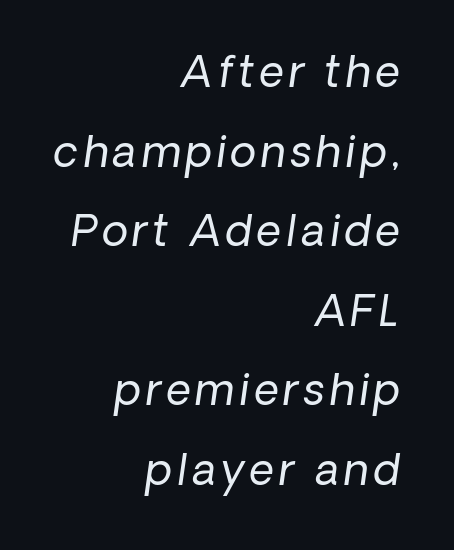
{"italic": "yes", "lean": "right", "slant_degrees": 8, "bold": "no", "weight": "regular", "width": "normal", "stroke_contrast": "low", "x_height": "medium", "monospaced": "no", "underline": "no", "align": "right", "line_spacing_ratio": 1.85, "glyph_px": 43}
